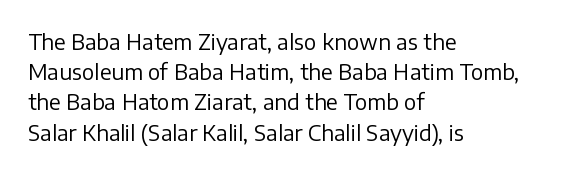
Regarding leading, the lines here are spaced in the standard way. Underline: absent. A classic flush-left, rag-right setting is used for this passage. Every character sits straight up, as roman type does.
